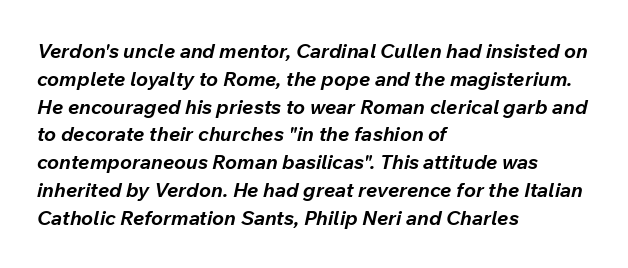
The image shows 20 px bold type, italic (leaning right); set left-aligned, normal line spacing (1.39x), normal letter spacing, not underlined.
